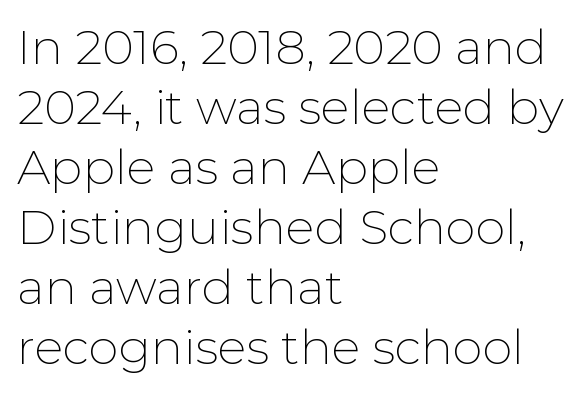
Q: Is the text bold? A: No.
Q: Is the text italic (slanted)? A: No, it is upright.
Q: Is the typeface a serif or a sans-serif typeface? A: Sans-serif.
Q: Is the text underlined? A: No.
Q: How is the paragraph aligned? A: Left-aligned.
Q: Is the spacing between letters normal or unusually wide? A: Normal.
Q: Is the spacing between lines tight, normal or loose? A: Normal.
Q: Width (condensed, normal, or wide)? A: Normal.
Q: Stroke contrast? A: Low.
Q: x-height? A: Medium.
Q: Monospaced? A: No.
